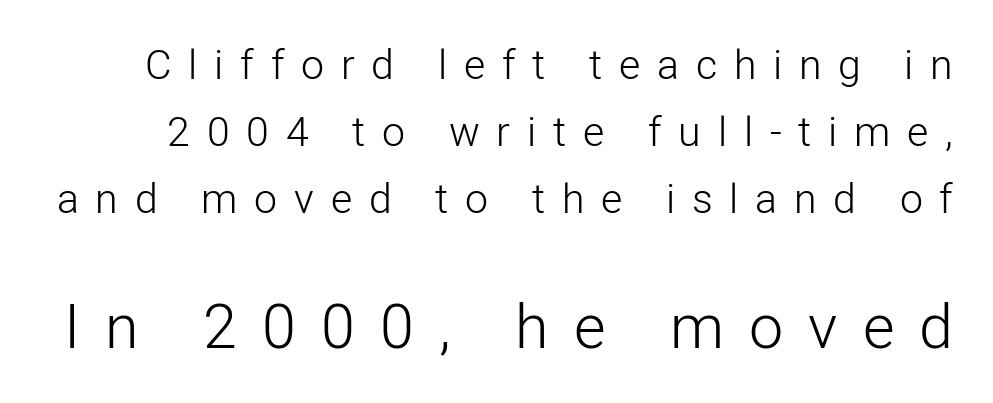
The tracking reads as deliberately expanded to a designer's eye. These lines are composed in type without serifs. The rendering uses natural spacing where letterforms have individual widths. Which chunk is bigger? The second one — the bottom block dwarfs the top. Check the space under the baseline: it is left empty. Nothing heavy about these letters — not bold at all.
